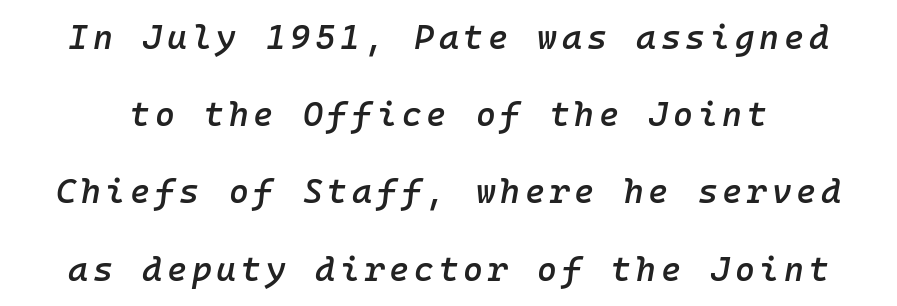
{"italic": "yes", "lean": "right", "slant_degrees": 10, "bold": "semi", "weight": "semibold", "width": "normal", "stroke_contrast": "low", "x_height": "medium", "monospaced": "yes", "underline": "no", "line_spacing": "loose", "line_spacing_ratio": 2.27, "glyph_px": 34}
